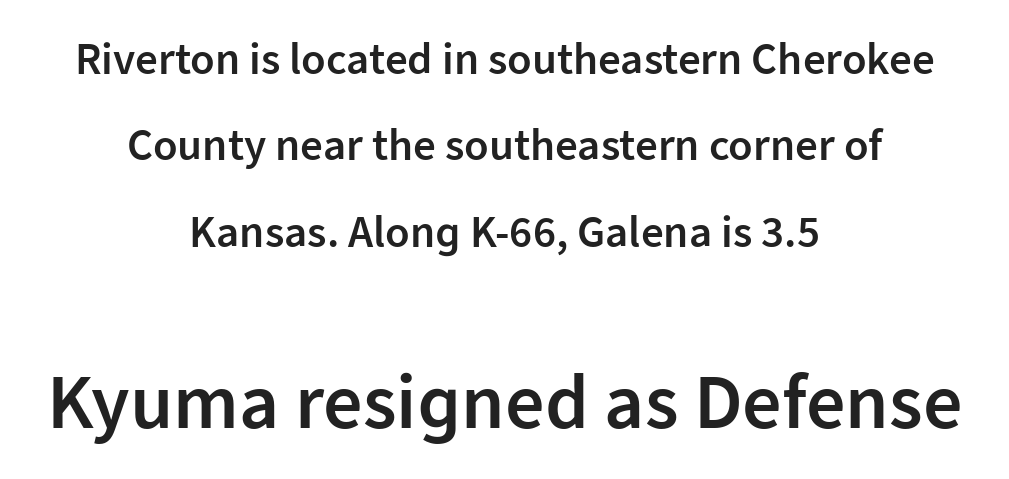
The image shows 78 px semibold sans-serif type, upright; set centered, loose line spacing (1.92x), normal letter spacing, not underlined; the second (bottom) block is 1.73x larger; low stroke contrast and a medium x-height.
